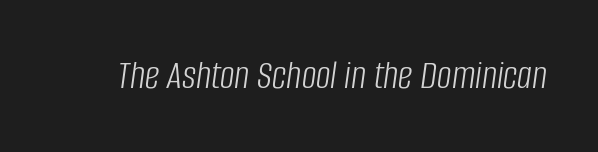
Q: Is the text bold? A: No.
Q: Is the text italic (slanted)? A: Yes, it leans right by about 8 degrees.
Q: Is the text underlined? A: No.
Q: Is the spacing between letters normal or unusually wide? A: Normal.
Q: Width (condensed, normal, or wide)? A: Condensed.
Q: Stroke contrast? A: Low.
Q: x-height? A: Large.
Q: Monospaced? A: No.
